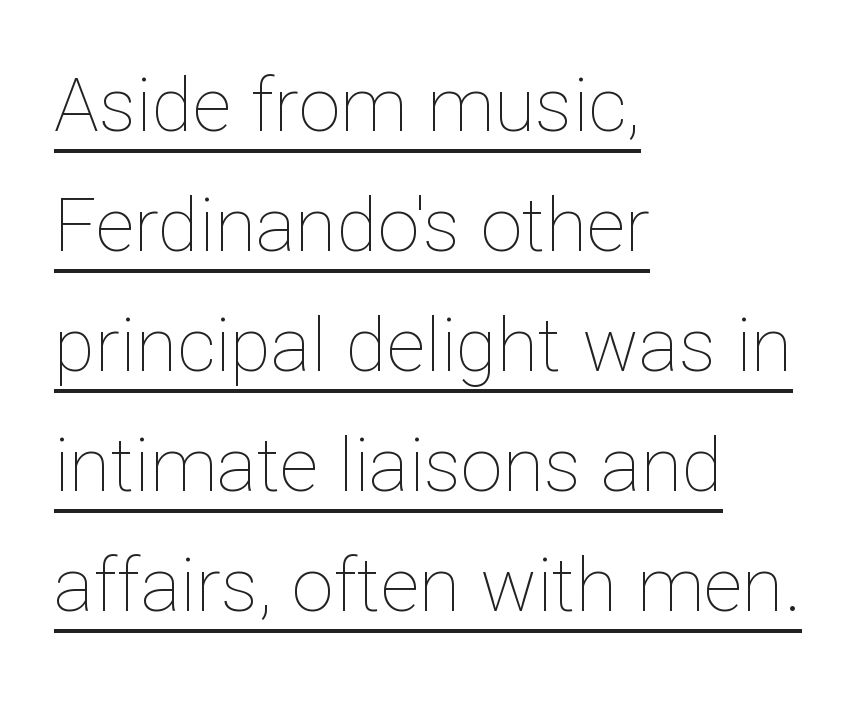
The image shows 75 px thin type, upright; set left-aligned, normal line spacing (1.6x), normal letter spacing, underlined; low stroke contrast and a medium x-height.
